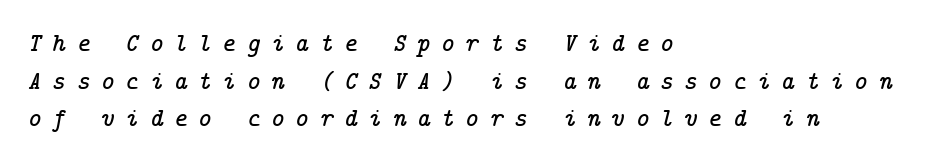
{"italic": "yes", "lean": "right", "slant_degrees": 14, "underline": "no", "align": "left", "line_spacing": "normal", "line_spacing_ratio": 1.45, "letter_spacing": "wide", "letter_spacing_em": 0.41, "glyph_px": 26}
